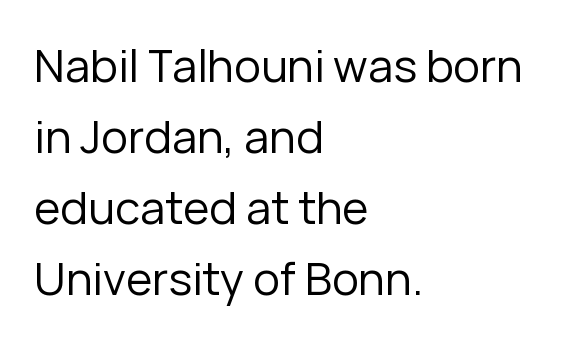
The strokes carry an ordinary text weight at most. Every stem runs plumb, perpendicular to the baseline. This sample keeps an unexceptional amount of space between lines. Does extra space separate the letters? No, they use regular spacing. Is the block centered? No — it sits flush against the left margin. The strip under each line holds only bare page.
